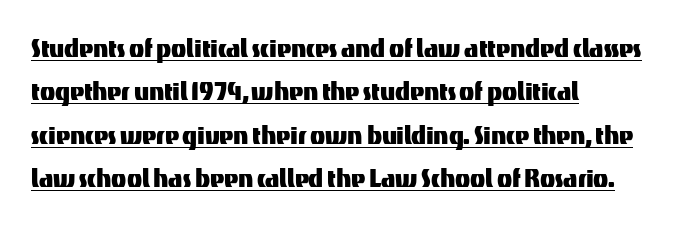
{"serif": "no", "italic": "no", "width": "normal", "stroke_contrast": "medium", "x_height": "medium", "monospaced": "no", "underline": "yes", "align": "left", "line_spacing": "normal", "line_spacing_ratio": 1.4, "letter_spacing": "normal", "letter_spacing_em": 0.0, "glyph_px": 31}
